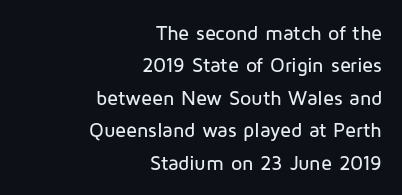
Q: Is the text italic (slanted)? A: No, it is upright.
Q: Is the text underlined? A: No.
Q: How is the paragraph aligned? A: Right-aligned.
Q: Is the spacing between letters normal or unusually wide? A: Normal.
Q: Is the spacing between lines tight, normal or loose? A: Normal.
